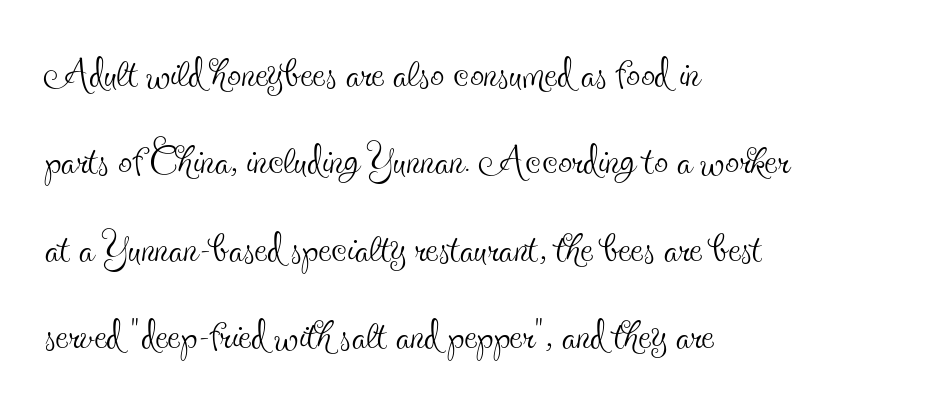
{"serif": "yes", "bold": "no", "weight": "thin", "width": "condensed", "x_height": "small", "monospaced": "no", "underline": "no", "align": "left", "line_spacing": "normal", "line_spacing_ratio": 1.56, "letter_spacing": "normal", "letter_spacing_em": 0.0, "glyph_px": 56}
